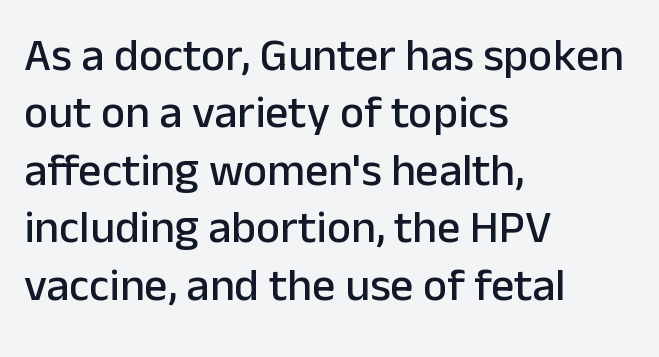
{"serif": "no", "italic": "no", "width": "normal", "stroke_contrast": "low", "x_height": "medium", "monospaced": "no", "underline": "no", "align": "left", "line_spacing": "normal", "line_spacing_ratio": 1.25, "letter_spacing": "normal", "letter_spacing_em": 0.0, "glyph_px": 46}
